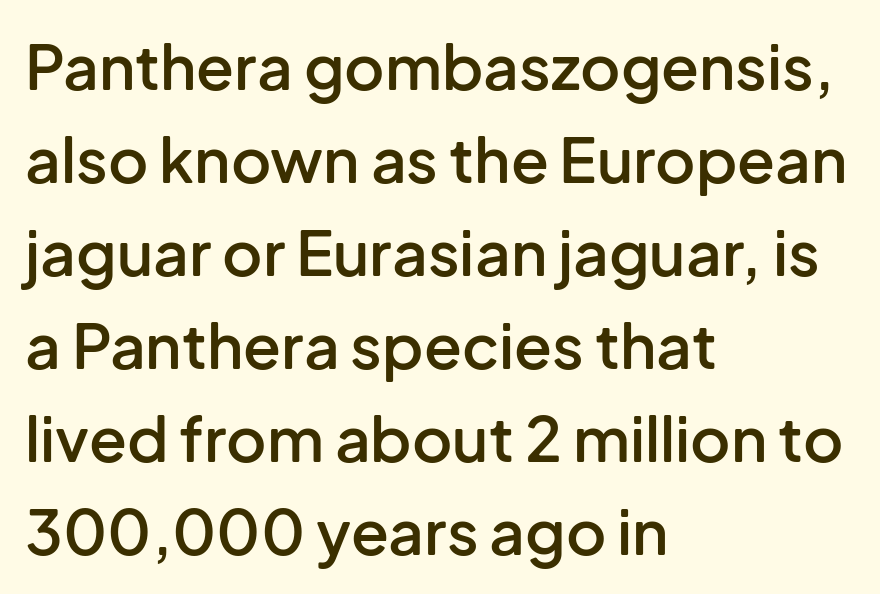
Characters follow at the spacing the type designer built in. A typesetter would call this proportional, since set widths differ per character. Rows of type keep a routine distance in the vertical direction. The lines in this sample share a left origin and differ only in where they stop. Examine the stroke ends and you'll find no serifs.
